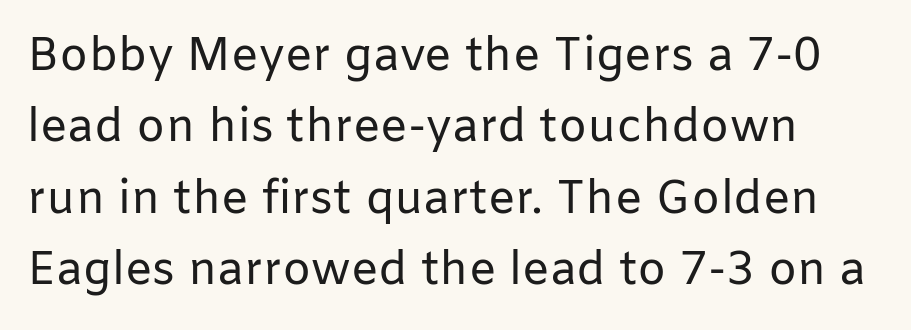
Q: Is the text bold? A: No.
Q: Is the text italic (slanted)? A: No, it is upright.
Q: Is the typeface a serif or a sans-serif typeface? A: Sans-serif.
Q: Is the text underlined? A: No.
Q: Is the spacing between letters normal or unusually wide? A: Normal.
Q: Is the spacing between lines tight, normal or loose? A: Normal.
Q: Width (condensed, normal, or wide)? A: Normal.
Q: Stroke contrast? A: Low.
Q: x-height? A: Medium.
Q: Monospaced? A: No.
